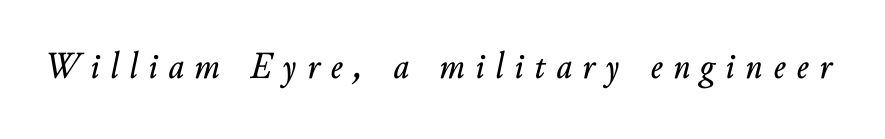
The image shows 38 px text type, italic (leaning right); set unusually wide letter spacing (+0.28 em), not underlined; low stroke contrast and a small x-height.
